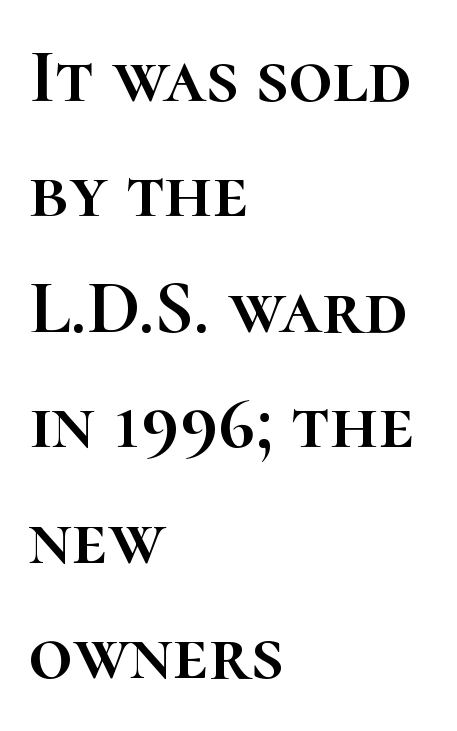
Underline: absent. Notice how the passage keeps a crisp vertical edge on the left only. Does extra space separate the letters? No, they use regular spacing. Baseline-to-baseline distance is the conventional proportion of letter height. The letters stand upright; this is a roman face.
